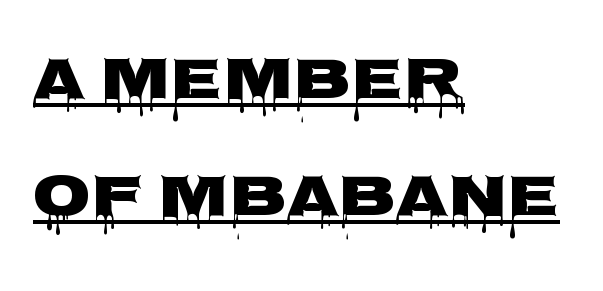
Q: Is the text bold? A: Yes.
Q: Is the text italic (slanted)? A: No, it is upright.
Q: Is the typeface a serif or a sans-serif typeface? A: Sans-serif.
Q: Is the text underlined? A: Yes.
Q: How is the paragraph aligned? A: Left-aligned.
Q: Is the spacing between letters normal or unusually wide? A: Normal.
Q: Is the spacing between lines tight, normal or loose? A: Loose.
Q: Width (condensed, normal, or wide)? A: Wide.
Q: Stroke contrast? A: Low.
Q: x-height? A: Large.
Q: Monospaced? A: No.
